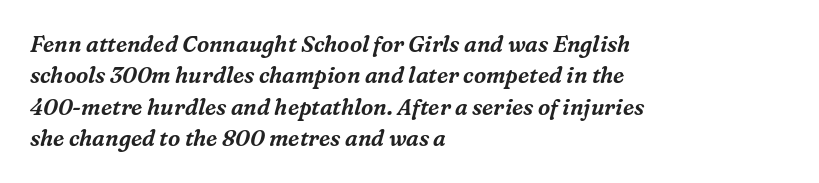
{"italic": "yes", "lean": "right", "slant_degrees": 16, "underline": "no", "align": "left", "line_spacing": "normal", "line_spacing_ratio": 1.43, "letter_spacing": "normal", "letter_spacing_em": 0.0, "glyph_px": 22}
